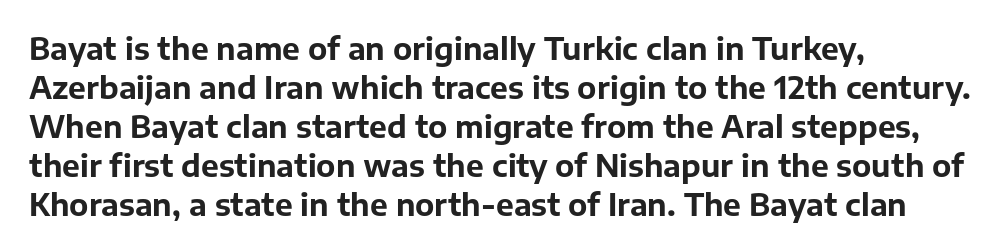
Heavy, bold letterforms. If you drew a ruler down the left edge, every line would touch it. Short note: letters normally spaced. Unlike italic type, these characters show no tilt at all. The letters advance in unequal steps, a hallmark of proportional type. The lines sit at an ordinary, default distance from one another.
